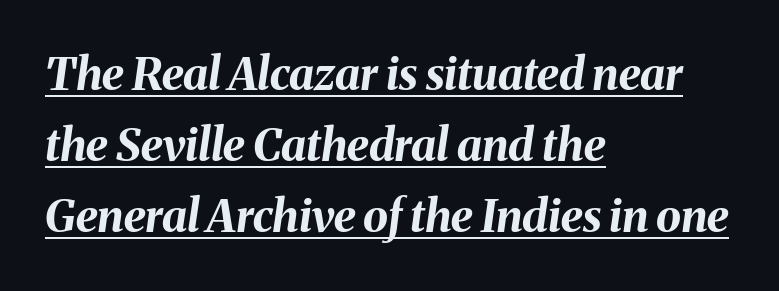
{"italic": "yes", "lean": "right", "slant_degrees": 8, "bold": "yes", "weight": "bold", "width": "normal", "stroke_contrast": "medium", "x_height": "medium", "monospaced": "no", "underline": "yes", "align": "left", "line_spacing": "normal", "line_spacing_ratio": 1.58, "letter_spacing": "normal", "letter_spacing_em": 0.0, "glyph_px": 45}
